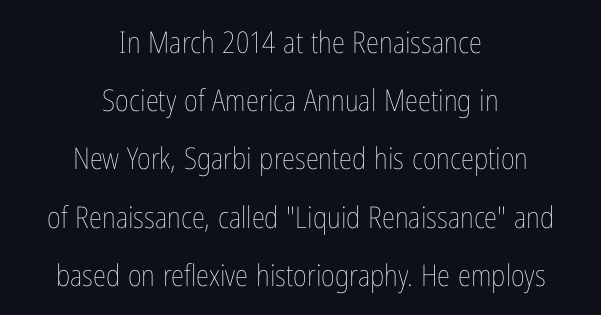
{"italic": "no", "bold": "no", "weight": "thin", "width": "condensed", "stroke_contrast": "low", "x_height": "medium", "monospaced": "no", "underline": "no", "align": "center", "line_spacing": "loose", "line_spacing_ratio": 1.94, "letter_spacing": "normal", "letter_spacing_em": 0.0, "glyph_px": 30}
